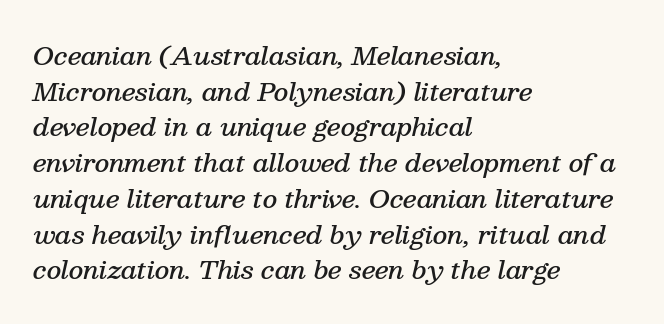
Q: Is the text bold? A: Semi-bold.
Q: Is the text italic (slanted)? A: Yes, it leans right by about 13 degrees.
Q: Is the text underlined? A: No.
Q: How is the paragraph aligned? A: Left-aligned.
Q: Is the spacing between letters normal or unusually wide? A: Normal.
Q: Is the spacing between lines tight, normal or loose? A: Normal.
